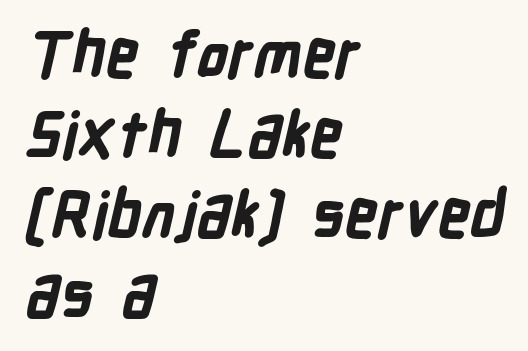
The lines sit at an ordinary, default distance from one another. Here the designer chose a conventional face with non-uniform glyph widths. This rendering employs a face without finishing strokes, i.e., a sans-serif. You could call the tracking neutral — neither tight nor loose. Emphasis by weight is at full strength: bold.
